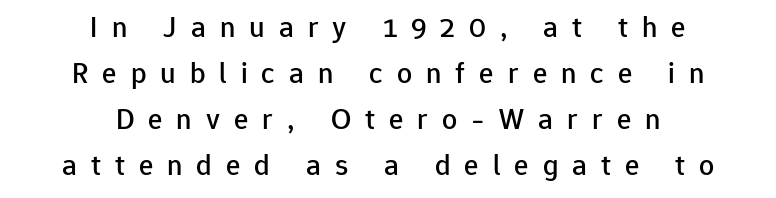
Q: Is the text italic (slanted)? A: No, it is upright.
Q: Is the typeface a serif or a sans-serif typeface? A: Sans-serif.
Q: Is the text underlined? A: No.
Q: How is the paragraph aligned? A: Centered.
Q: Is the spacing between letters normal or unusually wide? A: Unusually wide.
Q: Is the spacing between lines tight, normal or loose? A: Normal.
Q: Width (condensed, normal, or wide)? A: Normal.
Q: Stroke contrast? A: Low.
Q: x-height? A: Medium.
Q: Monospaced? A: No.
